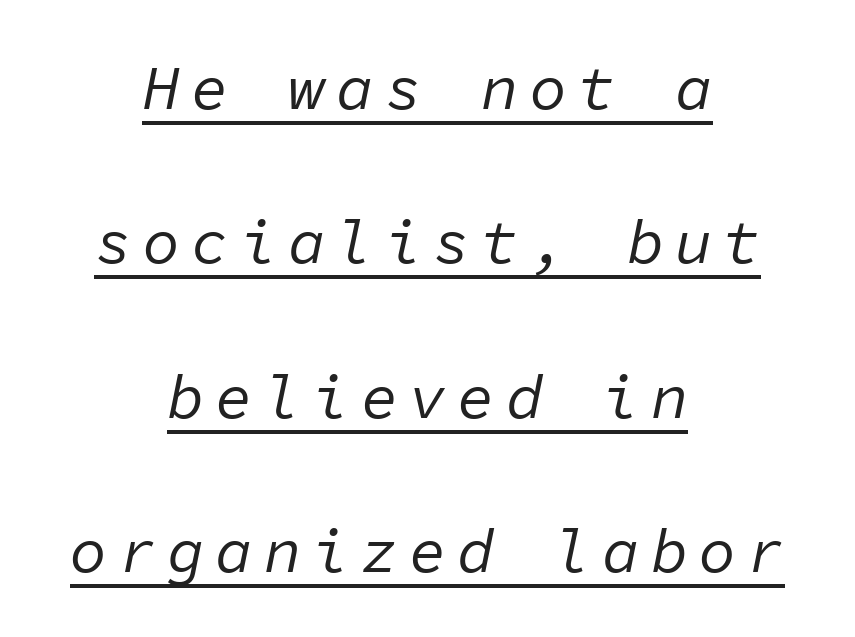
Q: Is the text bold? A: No.
Q: Is the text italic (slanted)? A: Yes, it leans right by about 11 degrees.
Q: Is the text underlined? A: Yes.
Q: How is the paragraph aligned? A: Centered.
Q: Is the spacing between lines tight, normal or loose? A: Loose.
Q: Width (condensed, normal, or wide)? A: Normal.
Q: Stroke contrast? A: Low.
Q: x-height? A: Medium.
Q: Monospaced? A: Yes.
